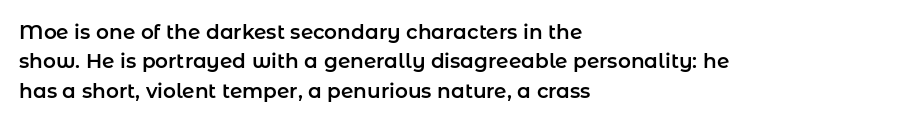
Notice how the passage keeps a crisp vertical edge on the left only. The space directly below the letters is spotless. The designer left line spacing at the default. Honestly, the letter spacing is just normal — you wouldn't notice it. Posture: vertical.
